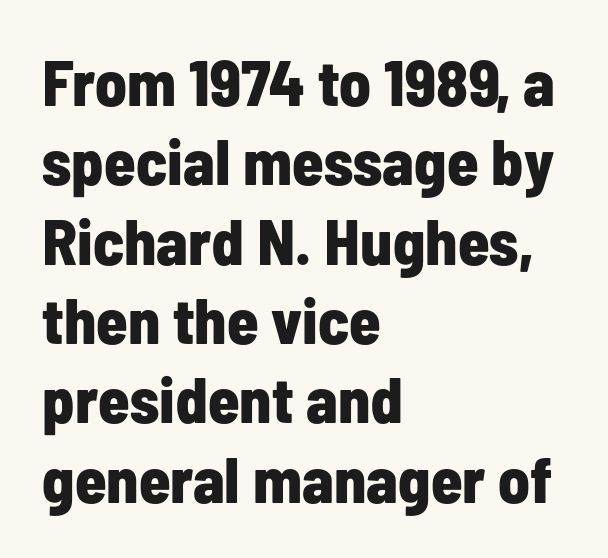
Q: Is the text bold? A: Yes.
Q: Is the text italic (slanted)? A: No, it is upright.
Q: Is the typeface a serif or a sans-serif typeface? A: Sans-serif.
Q: Is the text underlined? A: No.
Q: How is the paragraph aligned? A: Left-aligned.
Q: Is the spacing between letters normal or unusually wide? A: Normal.
Q: Width (condensed, normal, or wide)? A: Condensed.
Q: Stroke contrast? A: Low.
Q: x-height? A: Medium.
Q: Monospaced? A: No.
